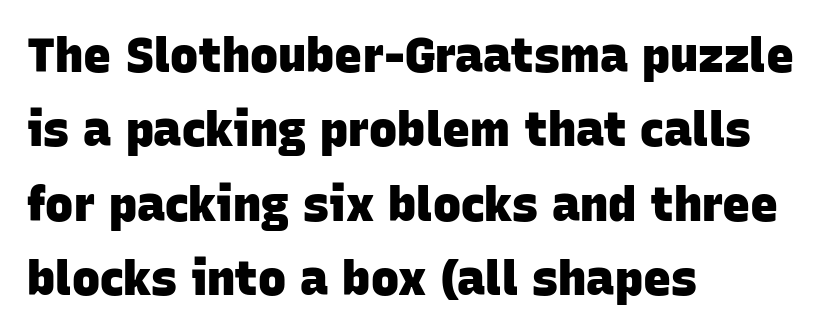
Evenly set lines give the paragraph a standard silhouette. The face used here has the dense, thick strokes of a bold. Glyph-to-glyph distance matches everyday printed text. Unmarked baselines from the first word to the last. The passage shown is typed in a proportional face where columns would drift. Stroke terminals: plain, sans-serif.
